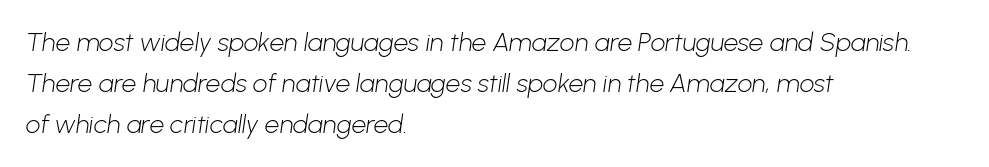
{"bold": "no", "underline": "no", "align": "left", "line_spacing": "normal", "line_spacing_ratio": 1.58, "letter_spacing": "normal", "letter_spacing_em": 0.0, "glyph_px": 26}
